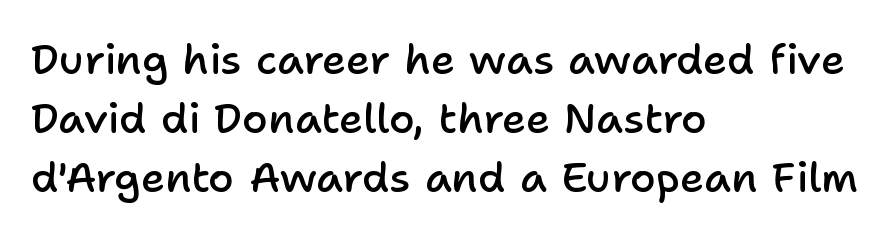
{"serif": "no", "italic": "no", "bold": "semi", "weight": "semibold", "width": "normal", "stroke_contrast": "low", "x_height": "medium", "monospaced": "no", "underline": "no", "align": "left", "line_spacing": "normal", "line_spacing_ratio": 1.41, "letter_spacing": "normal", "letter_spacing_em": 0.0, "glyph_px": 42}
